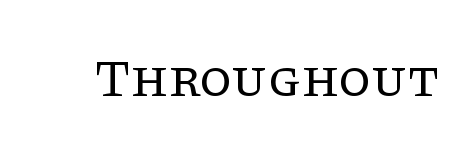
{"serif": "yes", "italic": "no", "bold": "no", "weight": "regular", "width": "normal", "stroke_contrast": "low", "x_height": "large", "monospaced": "no", "underline": "no", "letter_spacing": "normal", "letter_spacing_em": 0.0, "glyph_px": 53}
